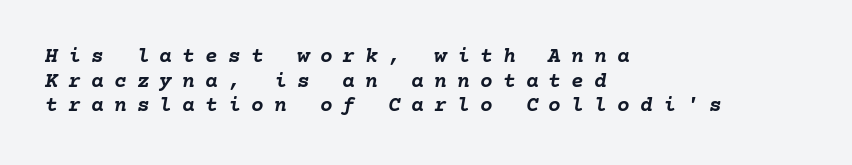
The image shows 21 px bold type, italic (leaning right); set left-aligned, line spacing 1.17x, unusually wide letter spacing (+0.49 em), not underlined.
